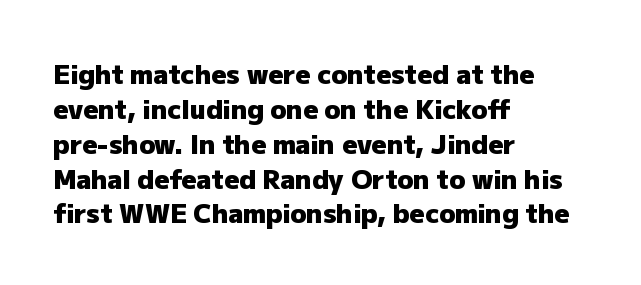
The baseline area is clear. The lines in this sample share a left origin and differ only in where they stop. The type is set solid horizontally, with unmodified tracking. Compared with typical paragraphs, the rows here are spaced about the same. Thick stems and heavy bowls — unmistakably bold. Ascenders rise straight up at ninety degrees.
